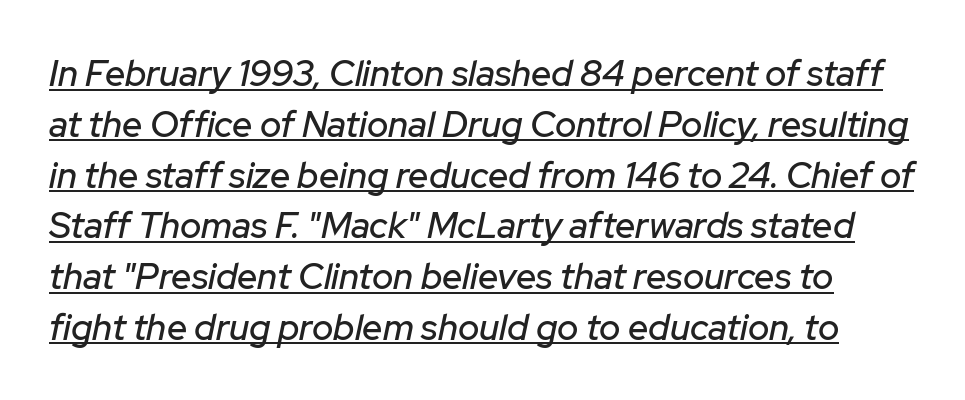
The image shows 36 px text type, italic (leaning right); set normal line spacing (1.41x), normal letter spacing, underlined; low stroke contrast and a medium x-height.
